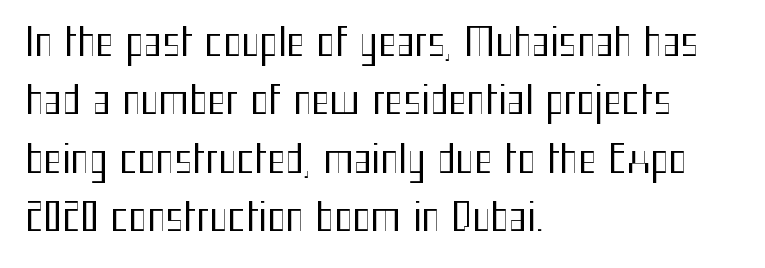
Classification — sans serif. Horizontal alignment here is leftward, the default for most running prose. Stem width sits at or under what a default text font uses. You can tell it's not italic because the verticals are truly vertical. Is there much room between lines? A standard amount, neither cramped nor airy. The words here are not underlined.
